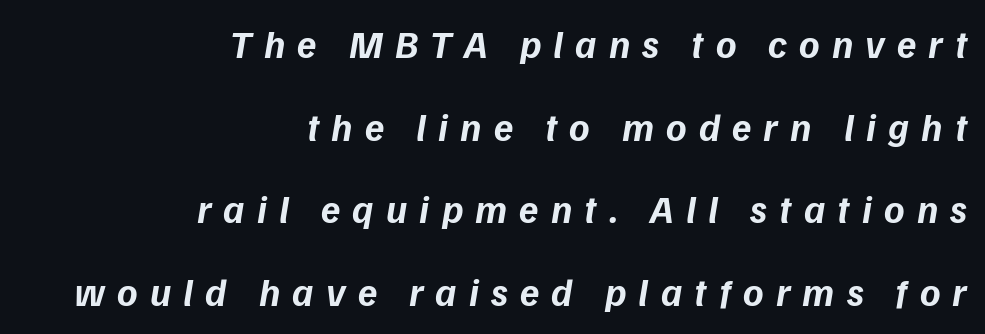
The image shows 39 px bold sans-serif type; set right-aligned, loose line spacing (2.12x), unusually wide letter spacing (+0.31 em), not underlined; low stroke contrast and a medium x-height.
